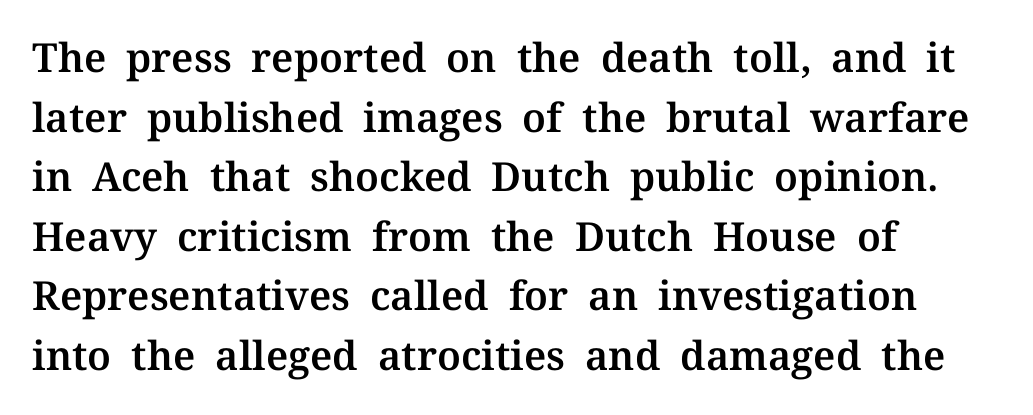
The image shows 40 px serif type, upright; set left-aligned, normal line spacing (1.49x), normal letter spacing, not underlined; medium stroke contrast and a medium x-height.
